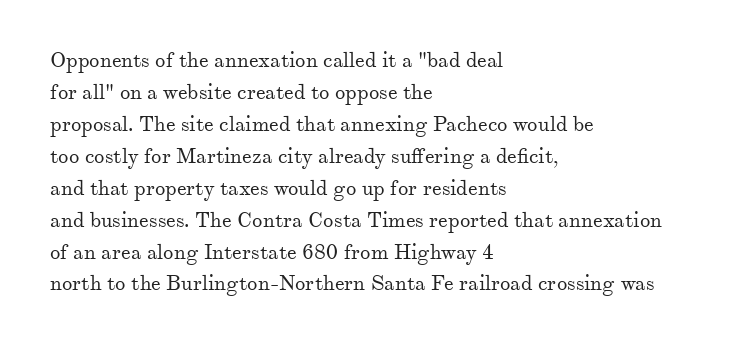
Vertical strokes here are truly vertical. The paragraph has a hard left edge and a soft right edge. The rendering uses a moderate line-height, typical for paragraphs. The cut favours lightness, reaching ordinary text weight at its darkest.
